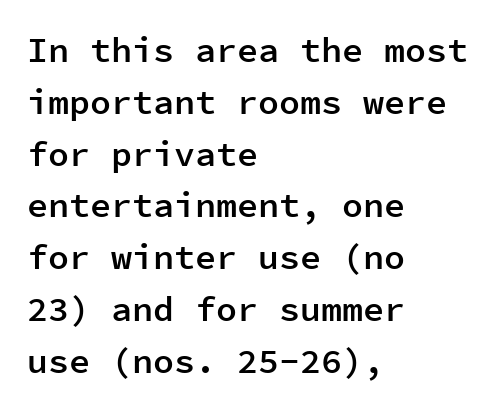
{"serif": "no", "italic": "no", "bold": "semi", "weight": "semibold", "width": "normal", "stroke_contrast": "low", "x_height": "medium", "monospaced": "yes", "underline": "no", "align": "left", "line_spacing": "normal", "line_spacing_ratio": 1.48, "letter_spacing": "normal", "letter_spacing_em": 0.0, "glyph_px": 35}
